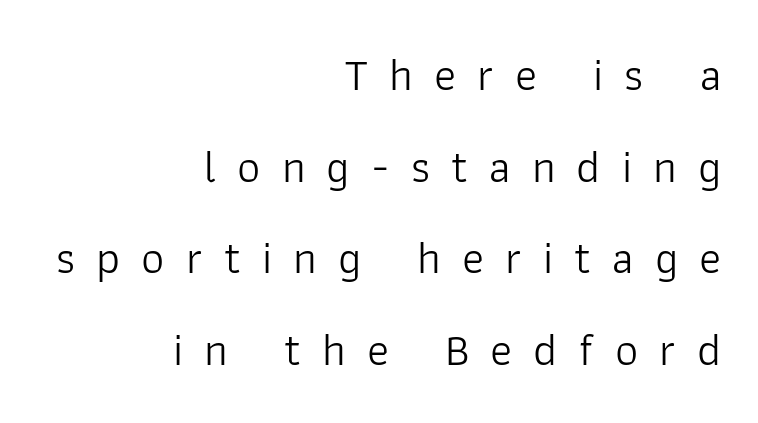
Q: Is the text bold? A: No.
Q: Is the text italic (slanted)? A: No, it is upright.
Q: Is the typeface a serif or a sans-serif typeface? A: Sans-serif.
Q: Is the text underlined? A: No.
Q: How is the paragraph aligned? A: Right-aligned.
Q: Is the spacing between letters normal or unusually wide? A: Unusually wide.
Q: Is the spacing between lines tight, normal or loose? A: Loose.
Q: Width (condensed, normal, or wide)? A: Normal.
Q: Stroke contrast? A: Low.
Q: x-height? A: Medium.
Q: Monospaced? A: No.
